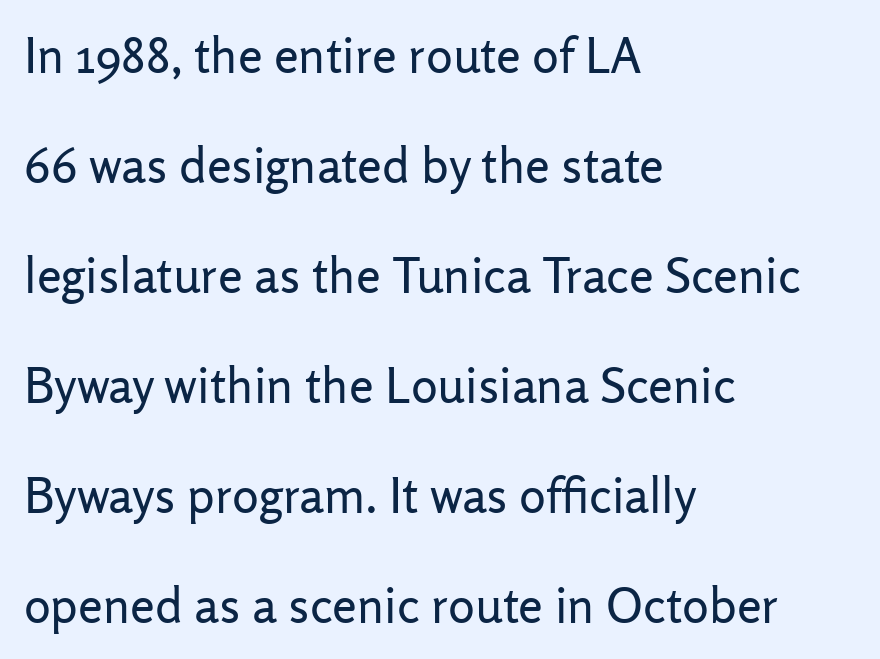
Q: Is the text bold? A: No.
Q: Is the text italic (slanted)? A: No, it is upright.
Q: Is the typeface a serif or a sans-serif typeface? A: Sans-serif.
Q: Is the text underlined? A: No.
Q: How is the paragraph aligned? A: Left-aligned.
Q: Is the spacing between letters normal or unusually wide? A: Normal.
Q: Is the spacing between lines tight, normal or loose? A: Loose.
Q: Width (condensed, normal, or wide)? A: Normal.
Q: Stroke contrast? A: Low.
Q: x-height? A: Medium.
Q: Monospaced? A: No.
